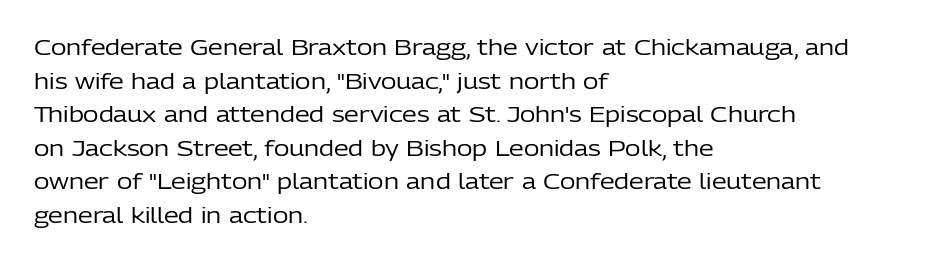
The image shows 21 px text type, upright; set left-aligned, normal line spacing (1.6x), normal letter spacing, not underlined.
